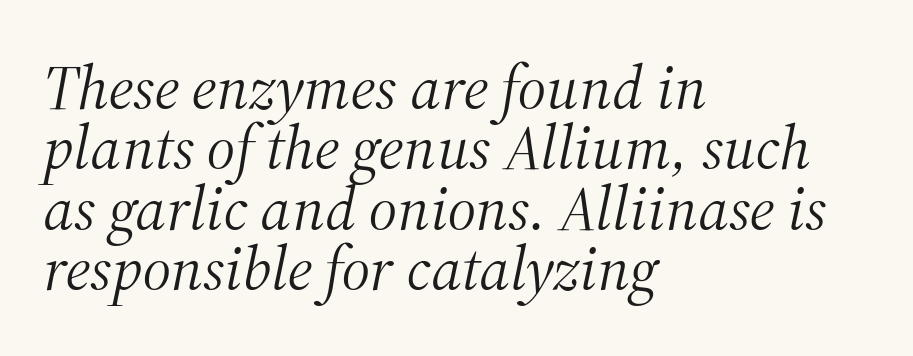
Q: Is the text bold? A: No.
Q: Is the text italic (slanted)? A: Yes, it leans right by about 12 degrees.
Q: Is the typeface a serif or a sans-serif typeface? A: Serif.
Q: Is the text underlined? A: No.
Q: How is the paragraph aligned? A: Left-aligned.
Q: Is the spacing between letters normal or unusually wide? A: Normal.
Q: Is the spacing between lines tight, normal or loose? A: Tight.
Q: Width (condensed, normal, or wide)? A: Normal.
Q: Stroke contrast? A: Medium.
Q: x-height? A: Medium.
Q: Monospaced? A: No.
